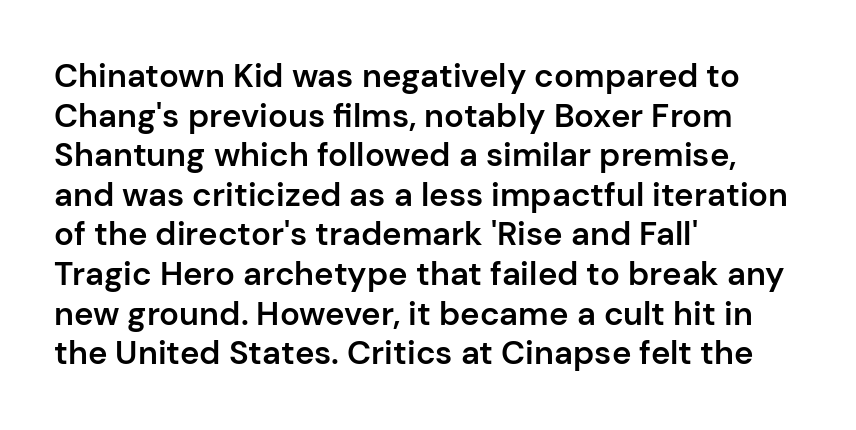
The image shows 33 px semibold sans-serif type, upright; set left-aligned, line spacing 1.2x, normal letter spacing, not underlined; low stroke contrast and a medium x-height.
